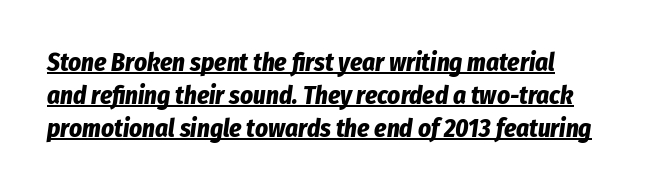
{"italic": "yes", "lean": "right", "slant_degrees": 8, "bold": "yes", "underline": "yes", "align": "left", "line_spacing": "normal", "line_spacing_ratio": 1.32, "letter_spacing": "normal", "letter_spacing_em": 0.0, "glyph_px": 25}
